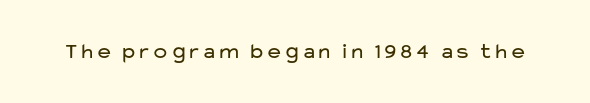
The image shows 22 px text type, upright; set normal letter spacing, not underlined.
